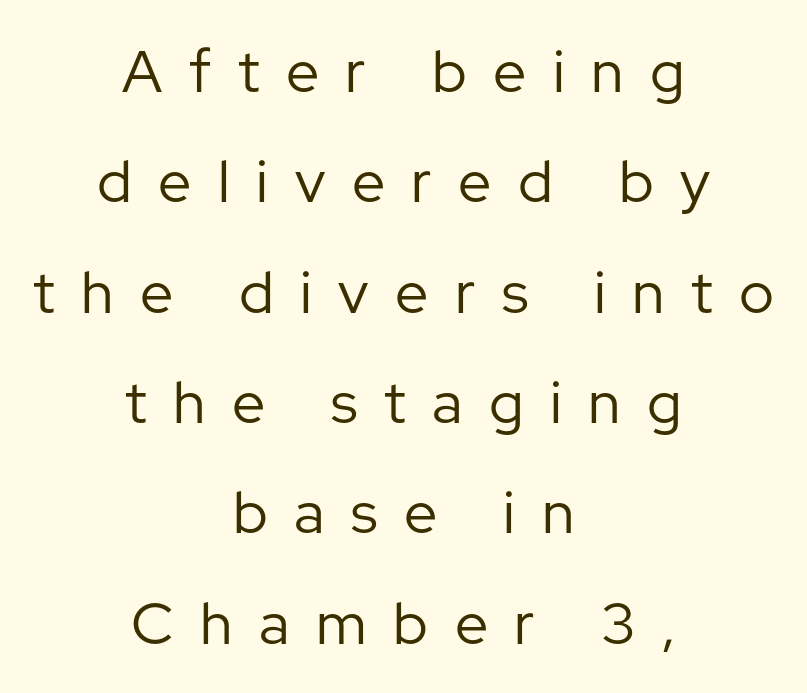
This is the regular roman posture of the typeface. The passage shown is not bold in any degree. Here the designer chose a conventional face with non-uniform glyph widths. Classification — sans serif. Where is the straight margin? There isn't one; the lines are centered.
